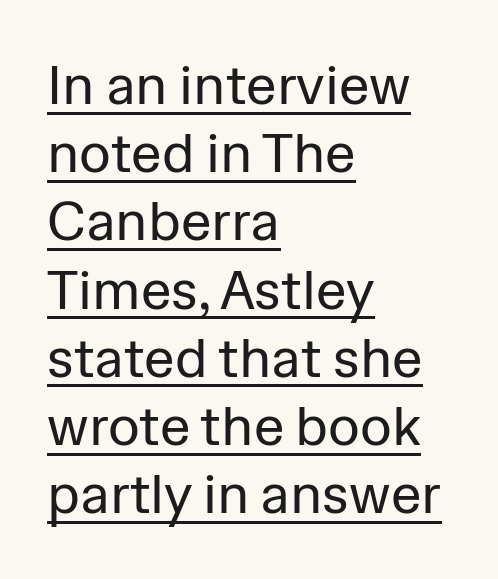
The image shows 55 px regular-weight sans-serif type, upright; set left-aligned, line spacing 1.24x, normal letter spacing, underlined; low stroke contrast and a medium x-height.
